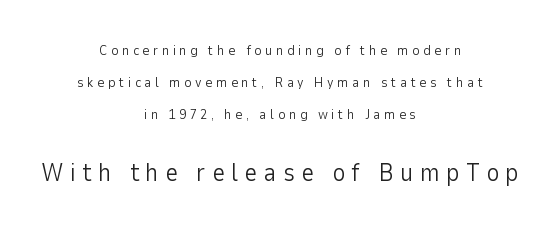
{"italic": "no", "bold": "no", "underline": "no", "align": "center", "line_spacing": "loose", "line_spacing_ratio": 2.27, "letter_spacing": "wide", "letter_spacing_em": 0.25, "larger_block": "second", "size_ratio": 1.79, "glyph_px": 25}
